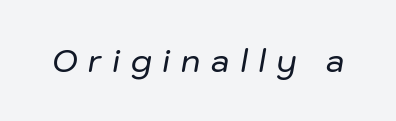
Q: Is the text italic (slanted)? A: Yes, it leans right by about 10 degrees.
Q: Is the text underlined? A: No.
Q: Is the spacing between letters normal or unusually wide? A: Unusually wide.
Q: Width (condensed, normal, or wide)? A: Normal.
Q: Stroke contrast? A: Low.
Q: x-height? A: Medium.
Q: Monospaced? A: No.
